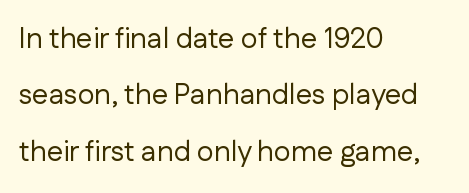
Q: Is the text bold? A: No.
Q: Is the text italic (slanted)? A: No, it is upright.
Q: Is the typeface a serif or a sans-serif typeface? A: Sans-serif.
Q: Is the text underlined? A: No.
Q: How is the paragraph aligned? A: Left-aligned.
Q: Is the spacing between letters normal or unusually wide? A: Normal.
Q: Is the spacing between lines tight, normal or loose? A: Loose.
Q: Width (condensed, normal, or wide)? A: Normal.
Q: Stroke contrast? A: Low.
Q: x-height? A: Medium.
Q: Monospaced? A: No.
